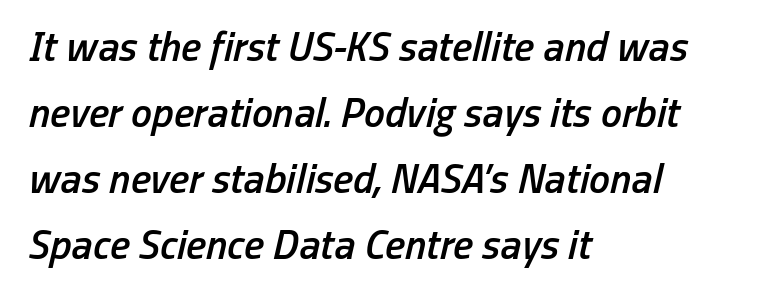
The passage shown is semibold, sitting just below true bold. Note the varied advance widths — an 'i' is clearly narrower than an 'm'. The block of text has a typical density, with ordinary space between rows. Each line starts at the same left margin while the right side varies. Observe the ordinary spacing: letters are neighbours, not strangers.
